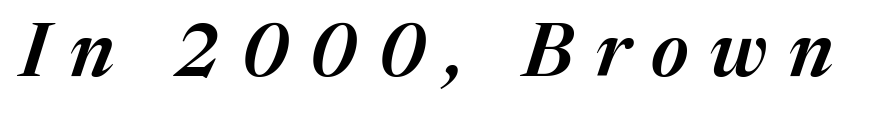
The image shows 75 px semibold type, italic (leaning right); set unusually wide letter spacing (+0.28 em), not underlined; medium stroke contrast and a medium x-height.
